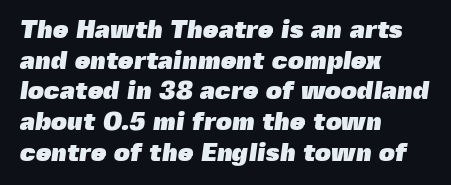
The image shows 25 px bold type; set left-aligned, line spacing 1.23x, normal letter spacing, not underlined.
